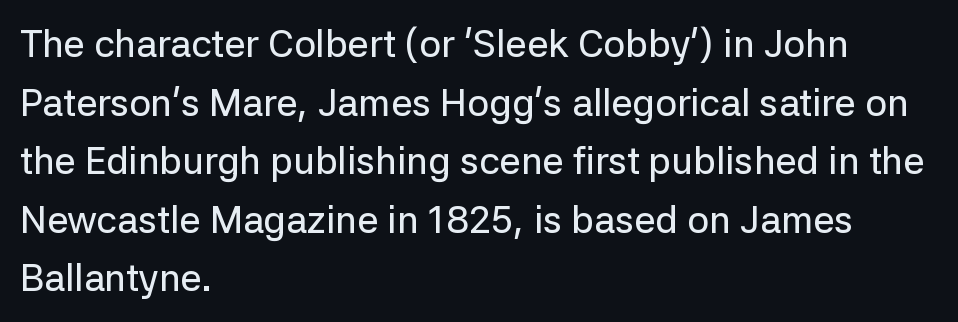
Q: Is the text italic (slanted)? A: No, it is upright.
Q: Is the typeface a serif or a sans-serif typeface? A: Sans-serif.
Q: Is the text underlined? A: No.
Q: How is the paragraph aligned? A: Left-aligned.
Q: Is the spacing between letters normal or unusually wide? A: Normal.
Q: Is the spacing between lines tight, normal or loose? A: Normal.
Q: Width (condensed, normal, or wide)? A: Normal.
Q: Stroke contrast? A: Low.
Q: x-height? A: Medium.
Q: Monospaced? A: No.
